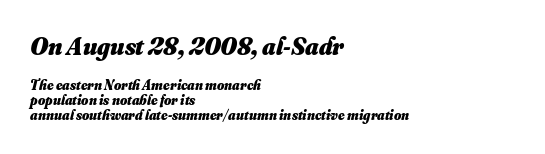
Which of the two is more prominent by size? The first, at the top. Only glyphs here, with clear space below each row. Short note: letters normally spaced. The rendering anchors every line to the left-hand side. Pretty heavy lettering here — definitely bold. You could barely slide anything between these rows.
